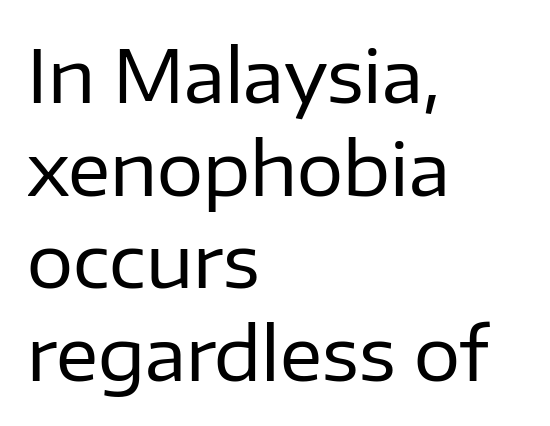
These lines sit exactly where default settings would place them. Do the letters lean? They stand straight. How are the letters spaced? Ordinarily, with no added tracking. This sample is left-justified, so line endings fall wherever the words run out. Classification — sans serif.
